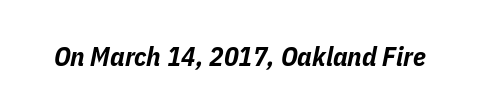
{"italic": "yes", "lean": "right", "slant_degrees": 11, "bold": "yes", "underline": "no", "letter_spacing": "normal", "letter_spacing_em": 0.0, "glyph_px": 27}
